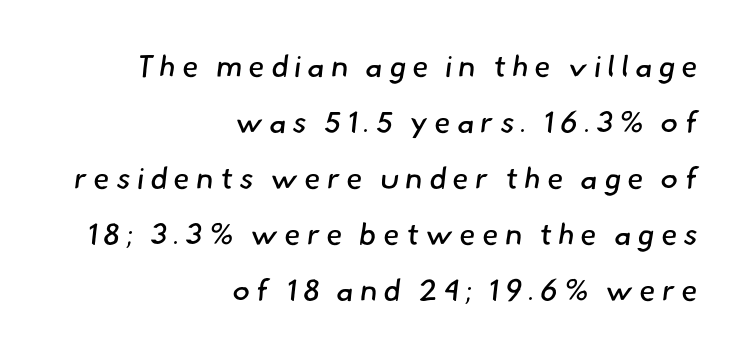
Q: Is the text bold? A: No.
Q: Is the typeface a serif or a sans-serif typeface? A: Sans-serif.
Q: Is the text underlined? A: No.
Q: How is the paragraph aligned? A: Right-aligned.
Q: Is the spacing between letters normal or unusually wide? A: Unusually wide.
Q: Width (condensed, normal, or wide)? A: Normal.
Q: Stroke contrast? A: Low.
Q: x-height? A: Small.
Q: Monospaced? A: No.
